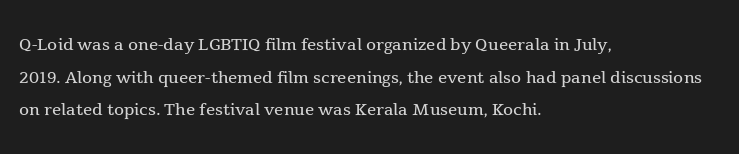
The image shows 23 px text type, upright; set left-aligned, normal line spacing (1.42x), normal letter spacing, not underlined.
